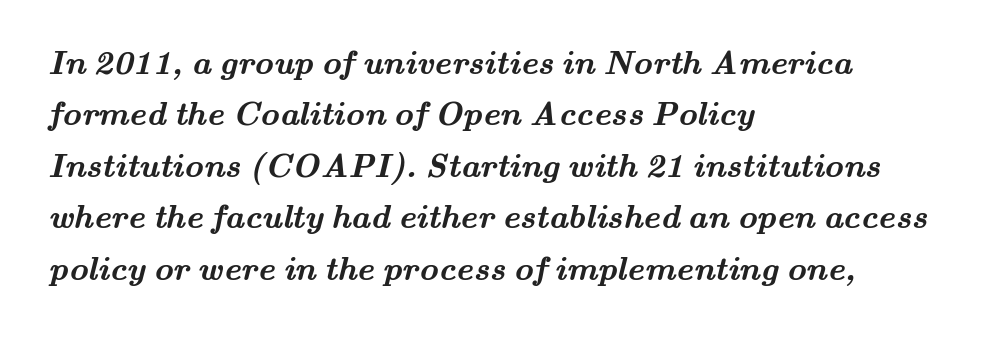
The image shows 33 px semibold, wide serif type; set left-aligned, normal line spacing (1.56x), normal letter spacing, not underlined; medium stroke contrast and a small x-height.
